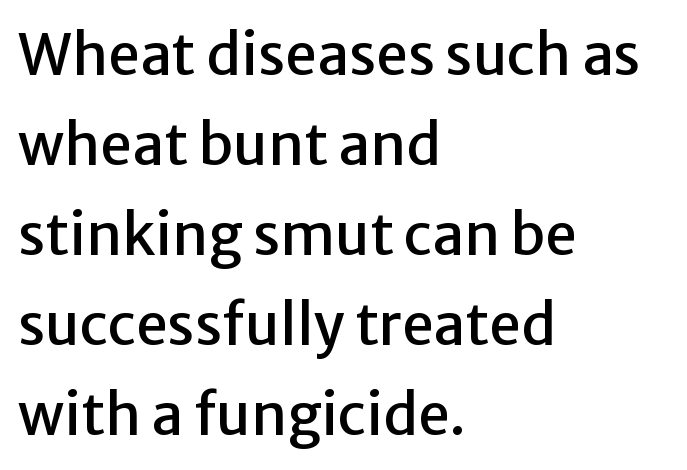
The image shows 57 px sans-serif type, upright; set left-aligned, normal line spacing (1.58x), normal letter spacing, not underlined; low stroke contrast and a medium x-height.
